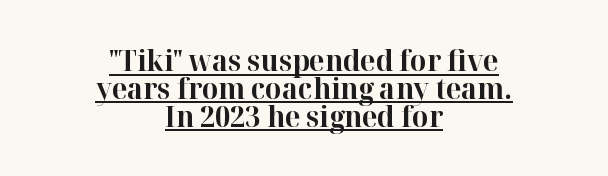
Q: Is the text bold? A: Yes.
Q: Is the text italic (slanted)? A: No, it is upright.
Q: Is the typeface a serif or a sans-serif typeface? A: Serif.
Q: Is the text underlined? A: Yes.
Q: How is the paragraph aligned? A: Centered.
Q: Is the spacing between letters normal or unusually wide? A: Normal.
Q: Is the spacing between lines tight, normal or loose? A: Tight.
Q: Width (condensed, normal, or wide)? A: Normal.
Q: Stroke contrast? A: High.
Q: x-height? A: Medium.
Q: Monospaced? A: No.
